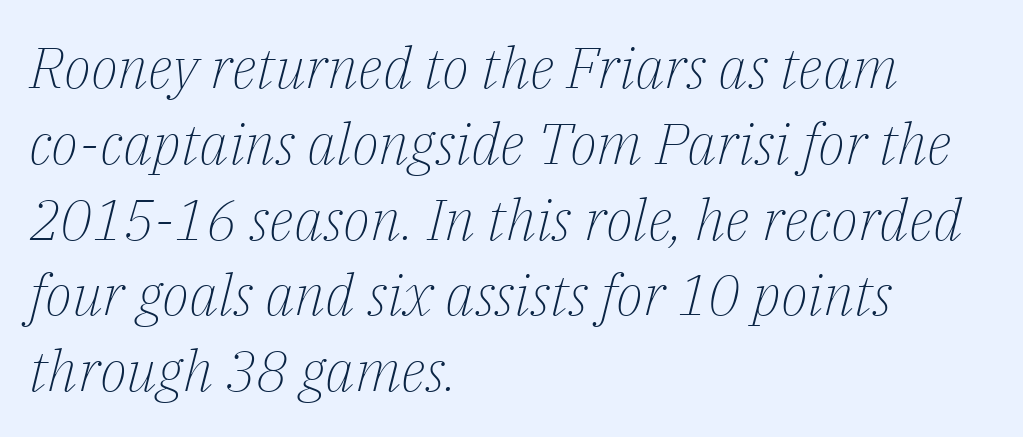
Q: Is the text bold? A: No.
Q: Is the text italic (slanted)? A: Yes, it leans right by about 14 degrees.
Q: Is the typeface a serif or a sans-serif typeface? A: Serif.
Q: Is the text underlined? A: No.
Q: How is the paragraph aligned? A: Left-aligned.
Q: Is the spacing between letters normal or unusually wide? A: Normal.
Q: Is the spacing between lines tight, normal or loose? A: Normal.
Q: Width (condensed, normal, or wide)? A: Normal.
Q: Stroke contrast? A: Low.
Q: x-height? A: Medium.
Q: Monospaced? A: No.
